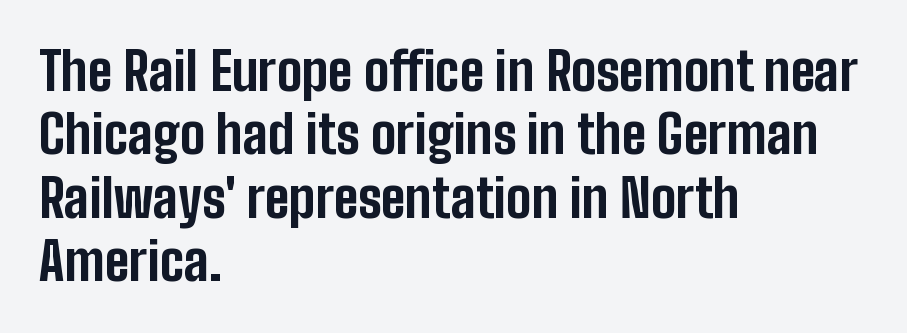
{"serif": "no", "italic": "no", "bold": "yes", "weight": "bold", "width": "condensed", "stroke_contrast": "low", "x_height": "medium", "monospaced": "no", "underline": "no", "align": "left", "line_spacing_ratio": 1.22, "letter_spacing": "normal", "letter_spacing_em": 0.0, "glyph_px": 52}
